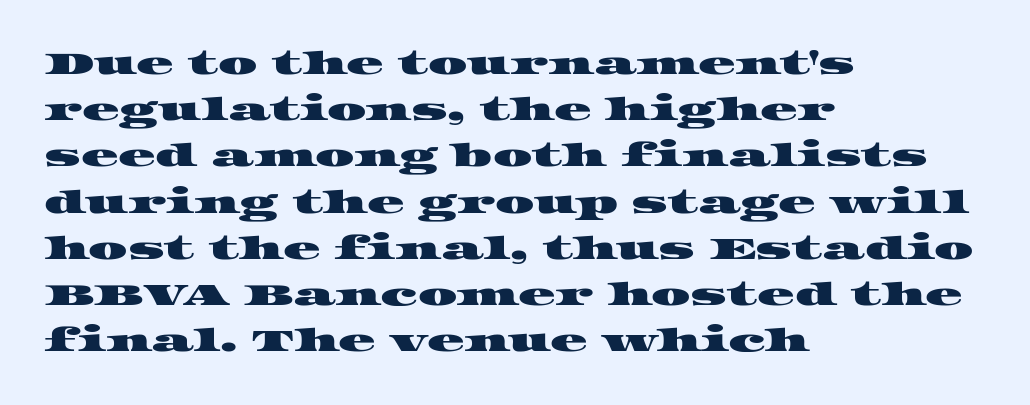
Q: Is the typeface a serif or a sans-serif typeface? A: Serif.
Q: Is the text underlined? A: No.
Q: How is the paragraph aligned? A: Left-aligned.
Q: Is the spacing between letters normal or unusually wide? A: Normal.
Q: Is the spacing between lines tight, normal or loose? A: Normal.
Q: Width (condensed, normal, or wide)? A: Wide.
Q: Stroke contrast? A: High.
Q: x-height? A: Large.
Q: Monospaced? A: No.
